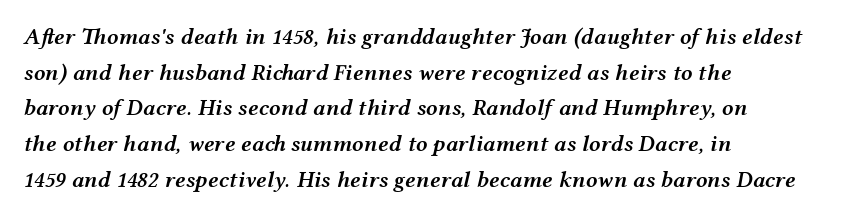
Q: Is the text bold? A: Semi-bold.
Q: Is the text italic (slanted)? A: Yes, it leans right by about 12 degrees.
Q: Is the text underlined? A: No.
Q: How is the paragraph aligned? A: Left-aligned.
Q: Is the spacing between letters normal or unusually wide? A: Normal.
Q: Is the spacing between lines tight, normal or loose? A: Normal.
